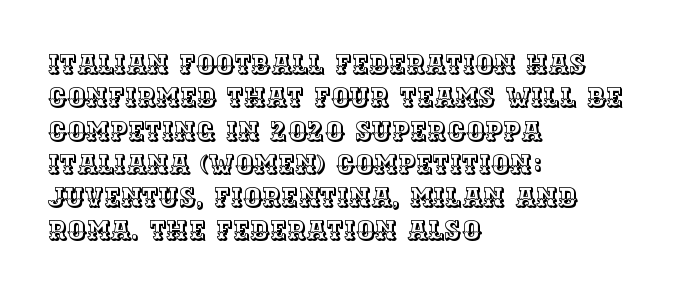
The image shows 26 px text type, upright; set left-aligned, normal line spacing (1.28x), normal letter spacing, not underlined.
